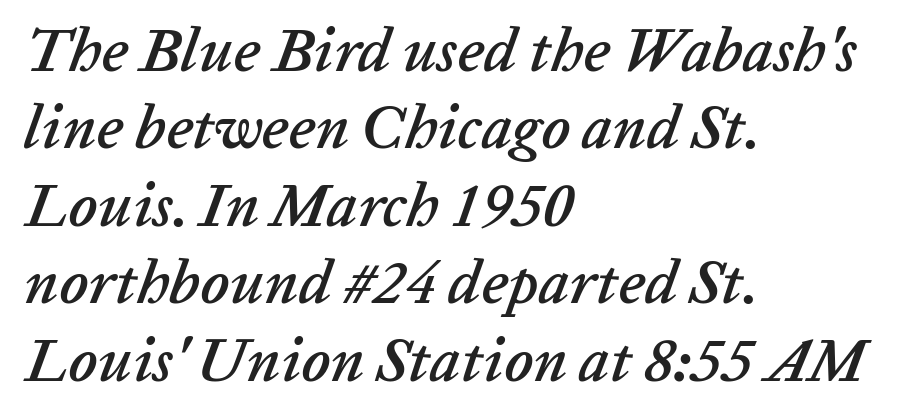
Each row of text sits above clean, open space. The horizontal fit of the characters is conventional and even. This sample uses an oblique cut, with every glyph tilted off the vertical. Compared with typical paragraphs, the rows here are spaced about the same.
